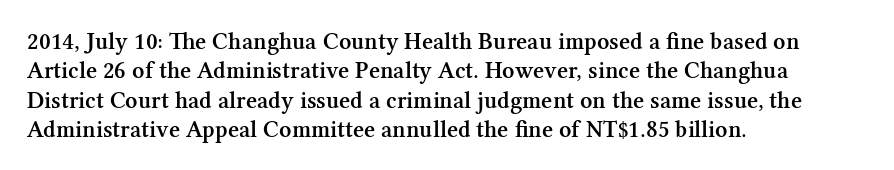
Q: Is the text bold? A: Semi-bold.
Q: Is the text italic (slanted)? A: No, it is upright.
Q: Is the text underlined? A: No.
Q: How is the paragraph aligned? A: Left-aligned.
Q: Is the spacing between letters normal or unusually wide? A: Normal.
